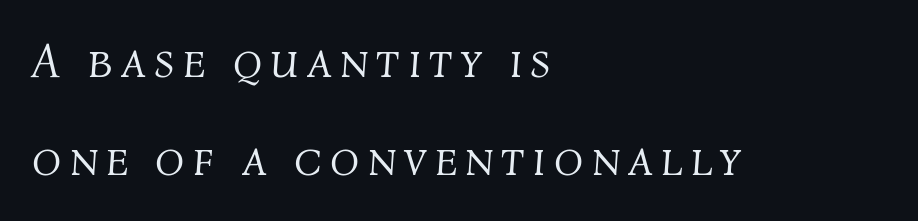
{"italic": "yes", "lean": "right", "slant_degrees": 4, "bold": "no", "weight": "light", "width": "normal", "stroke_contrast": "medium", "x_height": "medium", "monospaced": "no", "underline": "no", "align": "left", "line_spacing": "loose", "line_spacing_ratio": 2.05, "glyph_px": 48}
